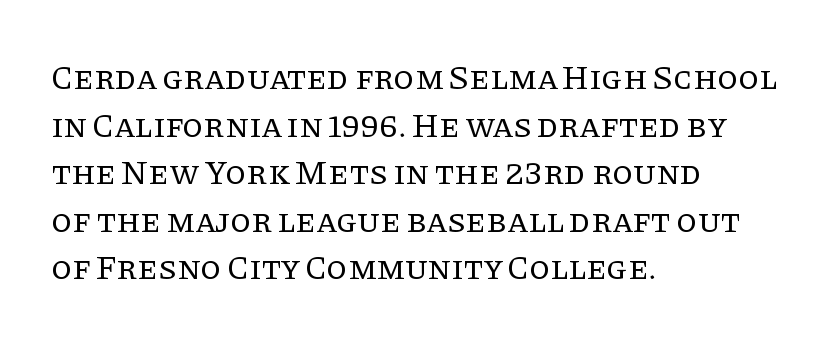
{"serif": "yes", "italic": "no", "bold": "no", "weight": "regular", "width": "normal", "stroke_contrast": "low", "x_height": "large", "monospaced": "no", "underline": "no", "align": "left", "line_spacing": "normal", "line_spacing_ratio": 1.4, "letter_spacing": "normal", "letter_spacing_em": 0.0, "glyph_px": 34}
